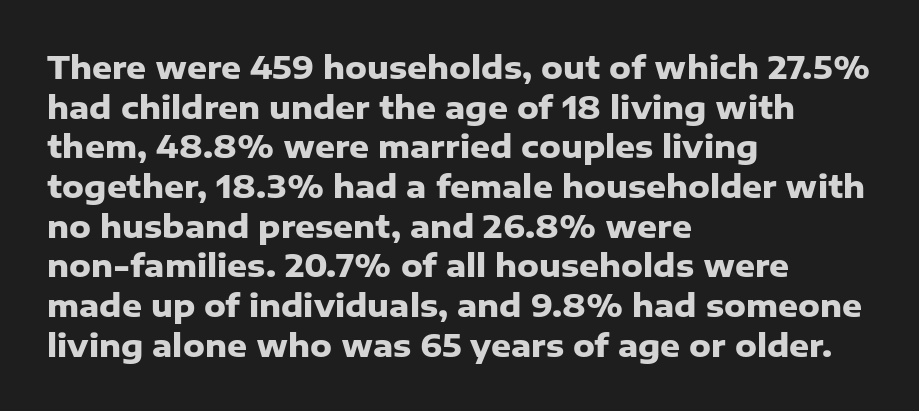
The image shows 31 px heavy sans-serif type, upright; set left-aligned, normal line spacing (1.28x), normal letter spacing, not underlined; low stroke contrast and a medium x-height.
